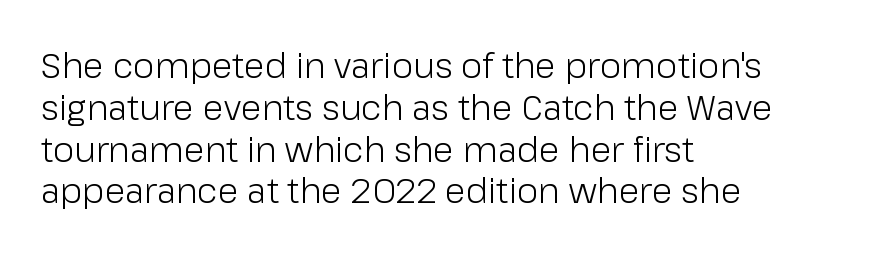
{"serif": "no", "italic": "no", "bold": "no", "weight": "light", "width": "normal", "stroke_contrast": "low", "x_height": "medium", "monospaced": "no", "underline": "no", "align": "left", "line_spacing_ratio": 1.23, "letter_spacing": "normal", "letter_spacing_em": 0.0, "glyph_px": 34}
